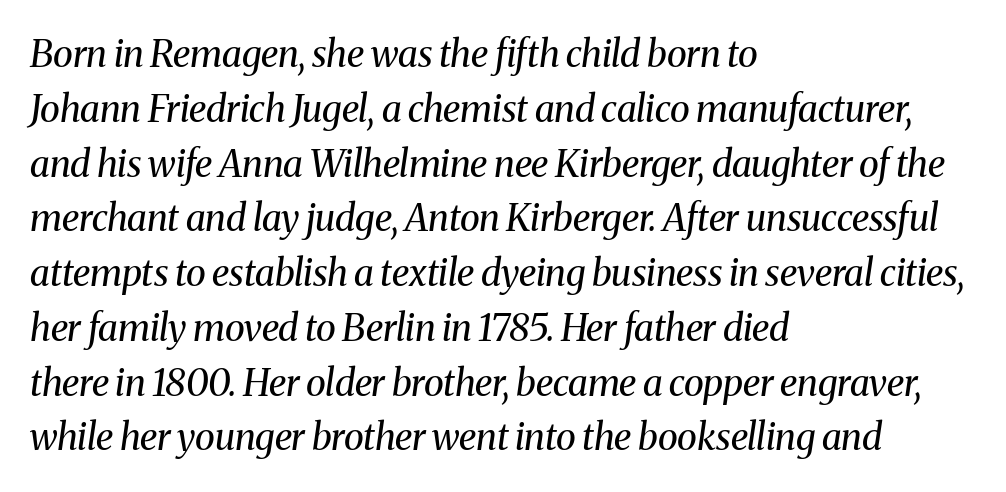
Q: Is the text bold? A: No.
Q: Is the text italic (slanted)? A: Yes, it leans right by about 8 degrees.
Q: Is the typeface a serif or a sans-serif typeface? A: Serif.
Q: Is the text underlined? A: No.
Q: How is the paragraph aligned? A: Left-aligned.
Q: Is the spacing between letters normal or unusually wide? A: Normal.
Q: Is the spacing between lines tight, normal or loose? A: Normal.
Q: Width (condensed, normal, or wide)? A: Normal.
Q: Stroke contrast? A: Medium.
Q: x-height? A: Medium.
Q: Monospaced? A: No.
